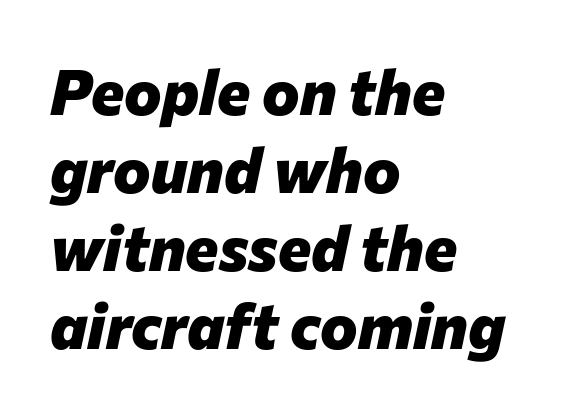
These lines were composed using italics. Standard letterfit; no display-style spreading of the glyphs. Compared with a centered layout, this one pins lines to the left instead. The characters look thick and weighty, a clear bold.
